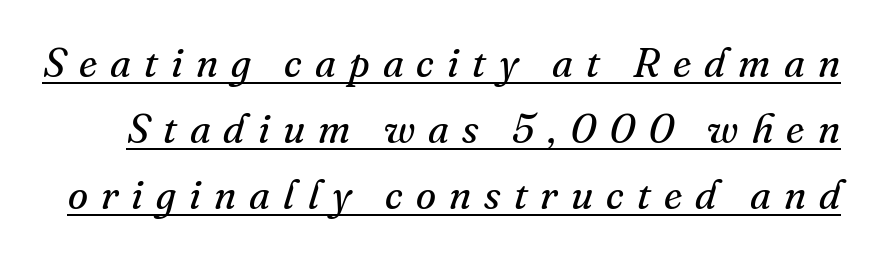
The image shows 41 px regular-weight serif type, italic (leaning right); set normal line spacing (1.61x), unusually wide letter spacing (+0.32 em), underlined; medium stroke contrast and a small x-height.
